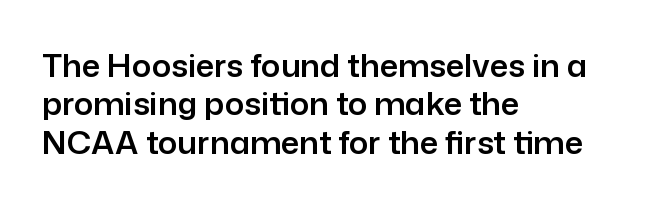
Q: Is the text italic (slanted)? A: No, it is upright.
Q: Is the typeface a serif or a sans-serif typeface? A: Sans-serif.
Q: Is the text underlined? A: No.
Q: How is the paragraph aligned? A: Left-aligned.
Q: Is the spacing between letters normal or unusually wide? A: Normal.
Q: Width (condensed, normal, or wide)? A: Normal.
Q: Stroke contrast? A: Low.
Q: x-height? A: Medium.
Q: Monospaced? A: No.
